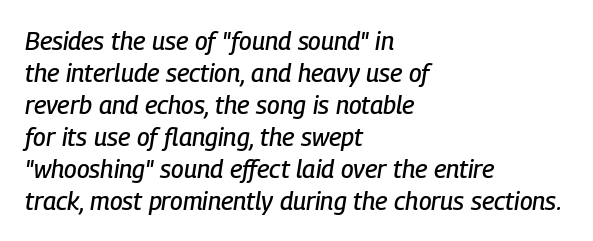
Q: Is the text italic (slanted)? A: Yes, it leans right by about 9 degrees.
Q: Is the text underlined? A: No.
Q: How is the paragraph aligned? A: Left-aligned.
Q: Is the spacing between letters normal or unusually wide? A: Normal.
Q: Is the spacing between lines tight, normal or loose? A: Normal.
